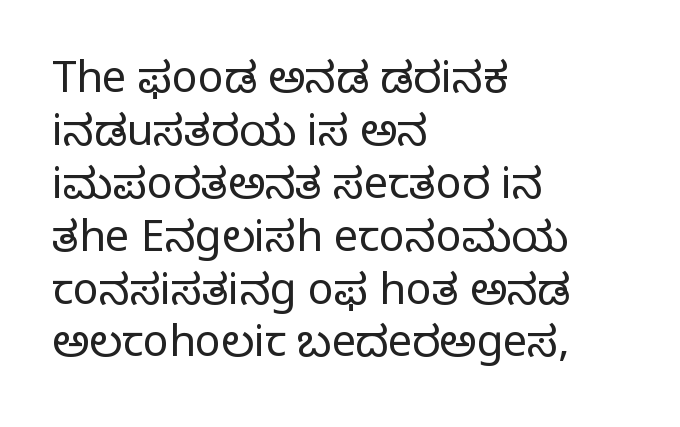
The image shows 43 px regular-weight serif type, upright; set left-aligned, line spacing 1.23x, normal letter spacing, not underlined; low stroke contrast and a large x-height.
